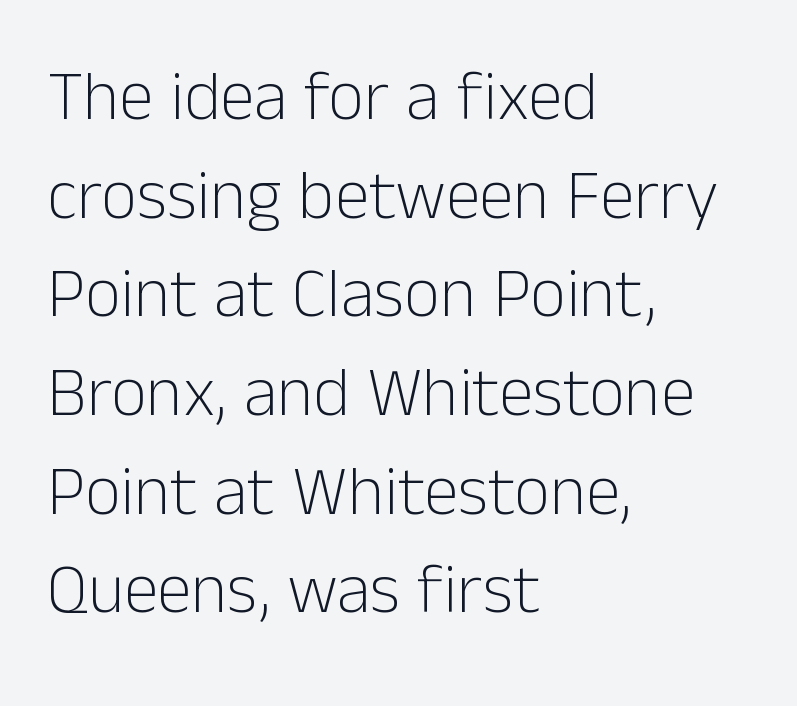
{"serif": "no", "italic": "no", "bold": "no", "weight": "light", "width": "normal", "stroke_contrast": "low", "x_height": "medium", "monospaced": "no", "underline": "no", "align": "left", "line_spacing": "normal", "line_spacing_ratio": 1.41, "letter_spacing": "normal", "letter_spacing_em": 0.0, "glyph_px": 70}
